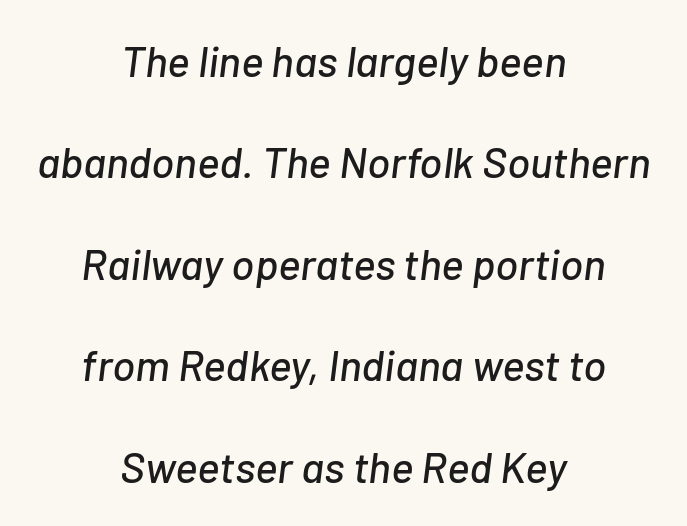
Q: Is the text italic (slanted)? A: Yes, it leans right by about 7 degrees.
Q: Is the text underlined? A: No.
Q: How is the paragraph aligned? A: Centered.
Q: Is the spacing between letters normal or unusually wide? A: Normal.
Q: Is the spacing between lines tight, normal or loose? A: Loose.
Q: Width (condensed, normal, or wide)? A: Normal.
Q: Stroke contrast? A: Low.
Q: x-height? A: Medium.
Q: Monospaced? A: No.
